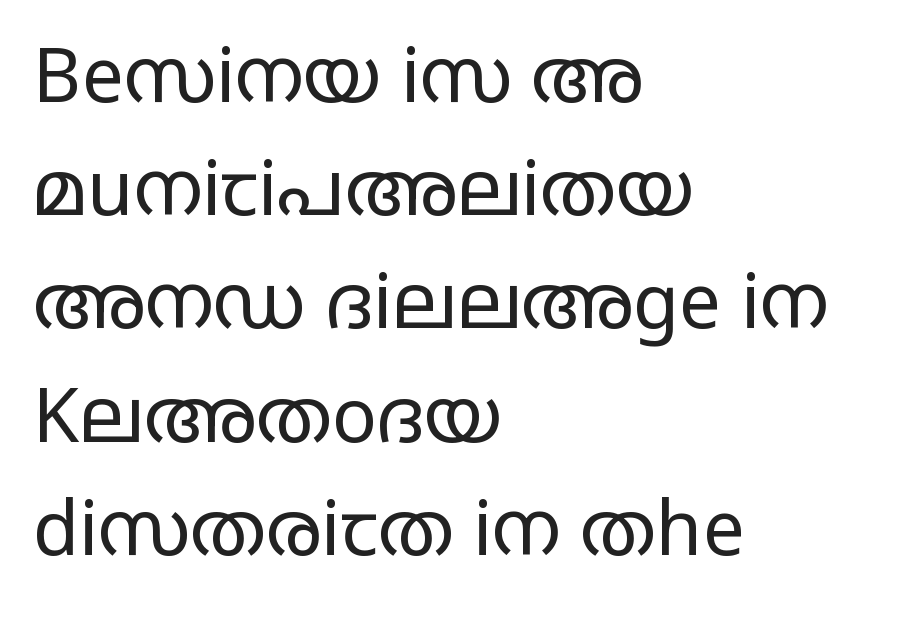
Q: Is the text bold? A: No.
Q: Is the text italic (slanted)? A: No, it is upright.
Q: Is the typeface a serif or a sans-serif typeface? A: Sans-serif.
Q: Is the text underlined? A: No.
Q: How is the paragraph aligned? A: Left-aligned.
Q: Is the spacing between letters normal or unusually wide? A: Normal.
Q: Is the spacing between lines tight, normal or loose? A: Normal.
Q: Width (condensed, normal, or wide)? A: Wide.
Q: Stroke contrast? A: Low.
Q: x-height? A: Large.
Q: Monospaced? A: No.
